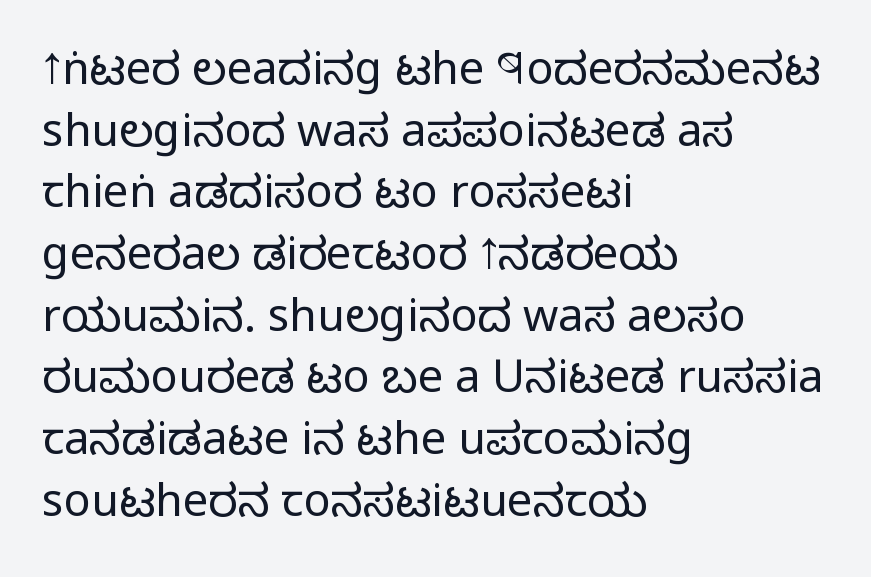
Q: Is the text bold? A: No.
Q: Is the text italic (slanted)? A: No, it is upright.
Q: Is the typeface a serif or a sans-serif typeface? A: Sans-serif.
Q: Is the text underlined? A: No.
Q: How is the paragraph aligned? A: Left-aligned.
Q: Is the spacing between letters normal or unusually wide? A: Normal.
Q: Is the spacing between lines tight, normal or loose? A: Normal.
Q: Width (condensed, normal, or wide)? A: Condensed.
Q: Stroke contrast? A: Low.
Q: x-height? A: Large.
Q: Monospaced? A: No.
